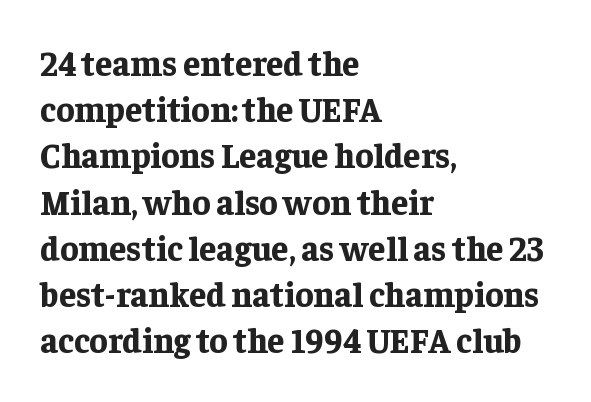
Q: Is the text bold? A: Yes.
Q: Is the text italic (slanted)? A: No, it is upright.
Q: Is the typeface a serif or a sans-serif typeface? A: Serif.
Q: Is the text underlined? A: No.
Q: How is the paragraph aligned? A: Left-aligned.
Q: Is the spacing between letters normal or unusually wide? A: Normal.
Q: Is the spacing between lines tight, normal or loose? A: Normal.
Q: Width (condensed, normal, or wide)? A: Normal.
Q: Stroke contrast? A: Low.
Q: x-height? A: Medium.
Q: Monospaced? A: No.
